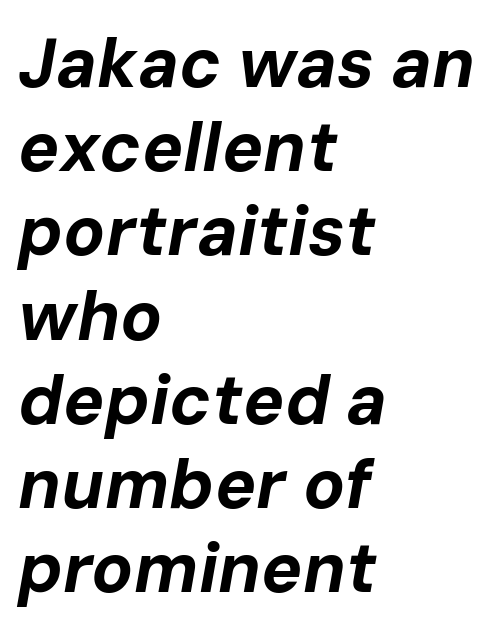
Strokes here are thick enough to call this a true bold. The passage is arranged the way most books set body copy — flush left. The letters advance in unequal steps, a hallmark of proportional type. Italic: yes, the glyphs are oblique. Any mark beneath the type? The region is blank. Letter spacing: default.
